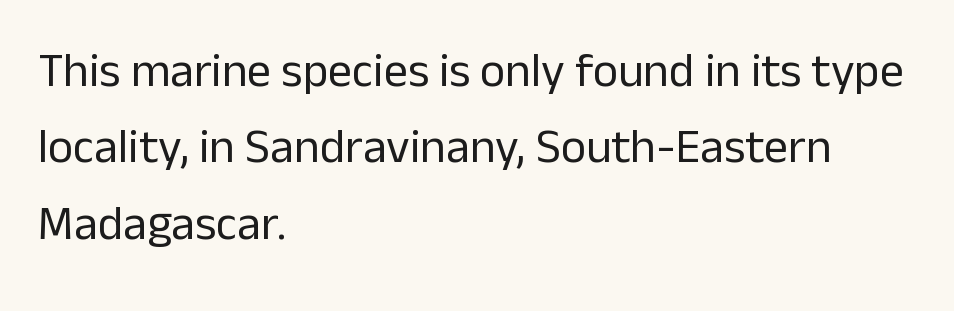
{"serif": "no", "italic": "no", "bold": "no", "weight": "regular", "width": "normal", "stroke_contrast": "low", "x_height": "medium", "monospaced": "no", "underline": "no", "align": "left", "line_spacing": "normal", "line_spacing_ratio": 1.59, "letter_spacing": "normal", "letter_spacing_em": 0.0, "glyph_px": 48}
